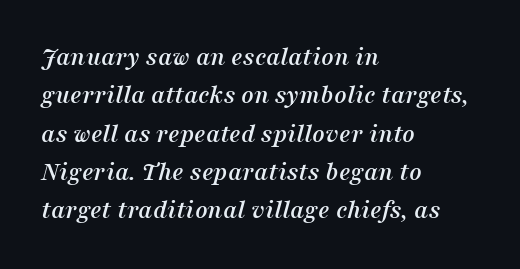
Q: Is the text italic (slanted)? A: Yes, it leans right by about 16 degrees.
Q: Is the text underlined? A: No.
Q: How is the paragraph aligned? A: Left-aligned.
Q: Is the spacing between letters normal or unusually wide? A: Normal.
Q: Is the spacing between lines tight, normal or loose? A: Normal.
